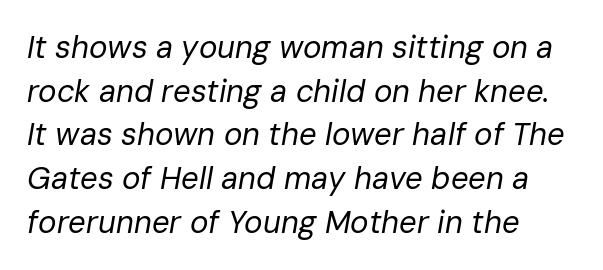
Q: Is the text bold? A: No.
Q: Is the text italic (slanted)? A: Yes, it leans right by about 10 degrees.
Q: Is the text underlined? A: No.
Q: How is the paragraph aligned? A: Left-aligned.
Q: Is the spacing between letters normal or unusually wide? A: Normal.
Q: Is the spacing between lines tight, normal or loose? A: Normal.
Q: Width (condensed, normal, or wide)? A: Normal.
Q: Stroke contrast? A: Low.
Q: x-height? A: Medium.
Q: Monospaced? A: No.
